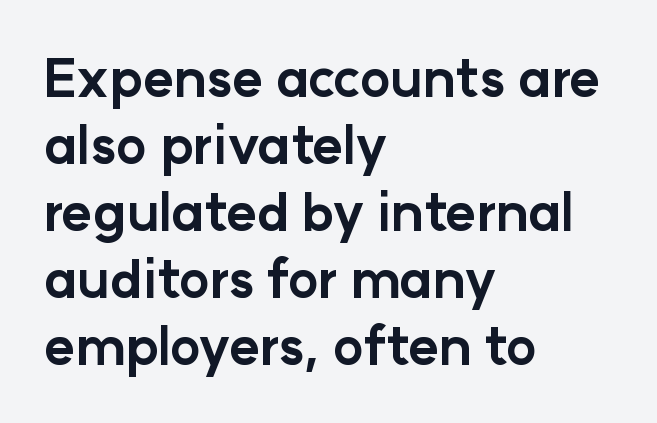
Q: Is the text bold? A: Yes.
Q: Is the text italic (slanted)? A: No, it is upright.
Q: Is the typeface a serif or a sans-serif typeface? A: Sans-serif.
Q: Is the text underlined? A: No.
Q: How is the paragraph aligned? A: Left-aligned.
Q: Is the spacing between letters normal or unusually wide? A: Normal.
Q: Is the spacing between lines tight, normal or loose? A: Normal.
Q: Width (condensed, normal, or wide)? A: Normal.
Q: Stroke contrast? A: Low.
Q: x-height? A: Medium.
Q: Monospaced? A: No.
